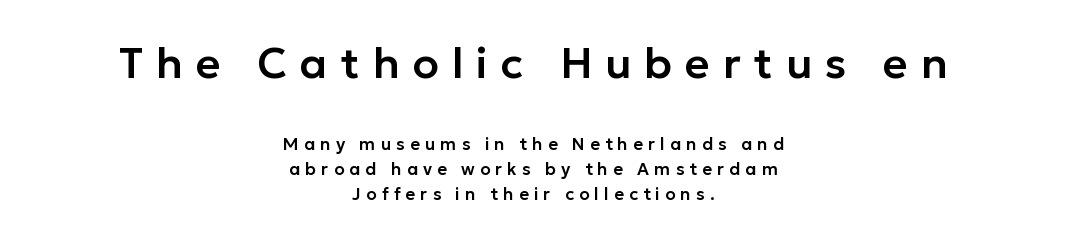
{"serif": "no", "italic": "no", "width": "normal", "stroke_contrast": "low", "x_height": "medium", "monospaced": "no", "underline": "no", "align": "center", "line_spacing": "normal", "line_spacing_ratio": 1.46, "letter_spacing": "wide", "letter_spacing_em": 0.3, "larger_block": "first", "size_ratio": 2.53, "glyph_px": 43}
